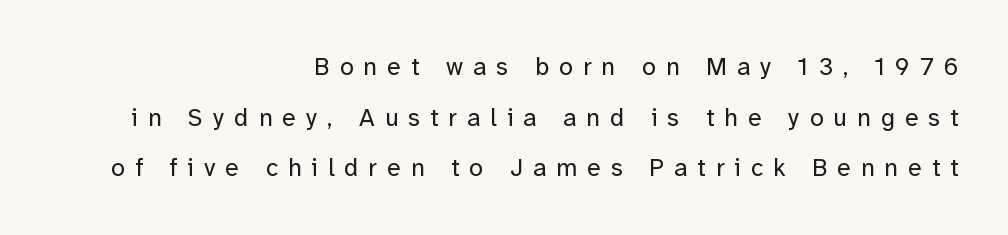
The image shows 25 px text type, upright; set right-aligned, loose line spacing (2.03x), unusually wide letter spacing (+0.4 em), not underlined.
